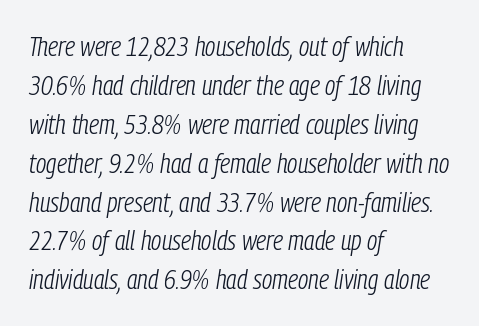
Q: Is the text bold? A: No.
Q: Is the text italic (slanted)? A: Yes, it leans right by about 9 degrees.
Q: Is the text underlined? A: No.
Q: How is the paragraph aligned? A: Left-aligned.
Q: Is the spacing between letters normal or unusually wide? A: Normal.
Q: Is the spacing between lines tight, normal or loose? A: Normal.
